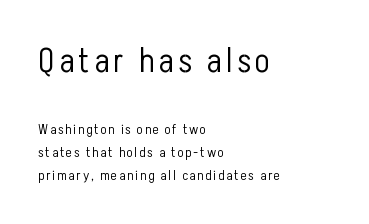
Q: Is the text bold? A: No.
Q: Is the text italic (slanted)? A: No, it is upright.
Q: Is the typeface a serif or a sans-serif typeface? A: Sans-serif.
Q: Is the text underlined? A: No.
Q: How is the paragraph aligned? A: Left-aligned.
Q: Is the spacing between lines tight, normal or loose? A: Normal.
Q: Which block of text is set in a larger size, the first (top) or the second (bottom)? A: The first (top) one.
Q: Width (condensed, normal, or wide)? A: Condensed.
Q: Stroke contrast? A: Low.
Q: x-height? A: Medium.
Q: Monospaced? A: No.
